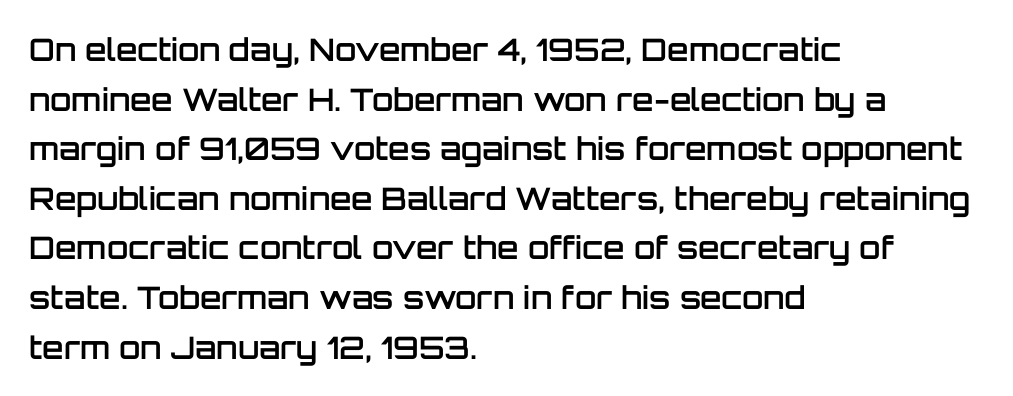
These lines keep a tight, regular rhythm from letter to letter. This is the regular roman posture of the typeface. These lines are rendered in a variable-pitch font. This sample is left-justified, so line endings fall wherever the words run out. The font family rendered here belongs to the sans-serif group.
